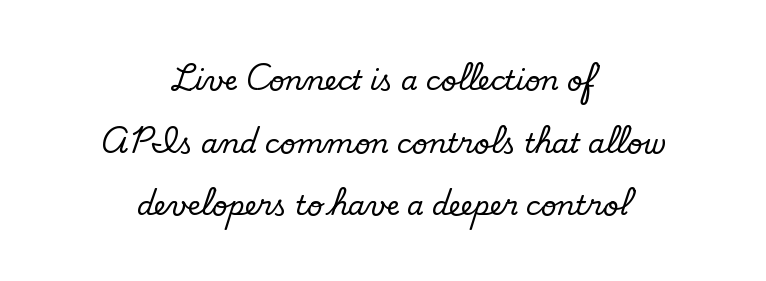
The image shows 27 px text type; set centered, loose line spacing (2.32x), normal letter spacing, not underlined.
